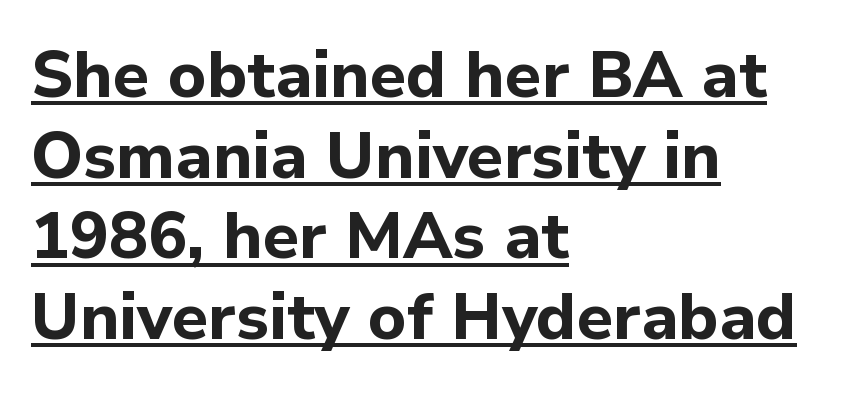
The passage shown is typed in a proportional face where columns would drift. This is roman type, the default non-slanted kind. A rule runs beneath these lines of type. No feet cap the strokes, marking this as sans-serif type. The rendering uses a bold face; every stroke is thick and dark. The passage is arranged the way most books set body copy — flush left.
